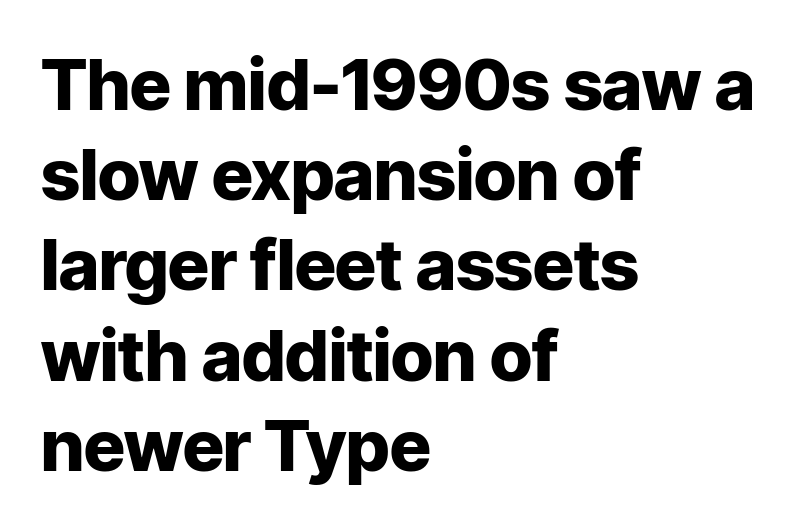
{"serif": "no", "italic": "no", "bold": "yes", "weight": "heavy", "width": "normal", "stroke_contrast": "low", "x_height": "medium", "monospaced": "no", "underline": "no", "align": "left", "line_spacing": "normal", "line_spacing_ratio": 1.27, "letter_spacing": "normal", "letter_spacing_em": 0.0, "glyph_px": 71}
